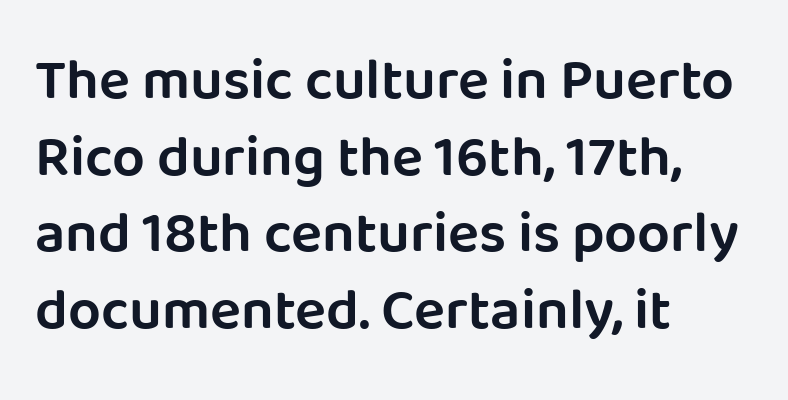
{"serif": "no", "italic": "no", "bold": "semi", "weight": "semibold", "width": "normal", "stroke_contrast": "low", "x_height": "large", "monospaced": "no", "underline": "no", "align": "left", "line_spacing": "normal", "line_spacing_ratio": 1.32, "letter_spacing": "normal", "letter_spacing_em": 0.0, "glyph_px": 58}
